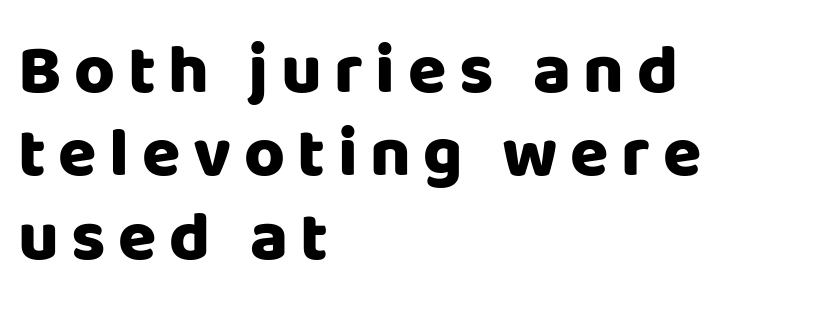
Q: Is the text bold? A: Yes.
Q: Is the text italic (slanted)? A: No, it is upright.
Q: Is the typeface a serif or a sans-serif typeface? A: Sans-serif.
Q: Is the text underlined? A: No.
Q: How is the paragraph aligned? A: Left-aligned.
Q: Width (condensed, normal, or wide)? A: Normal.
Q: Stroke contrast? A: Low.
Q: x-height? A: Large.
Q: Monospaced? A: No.
